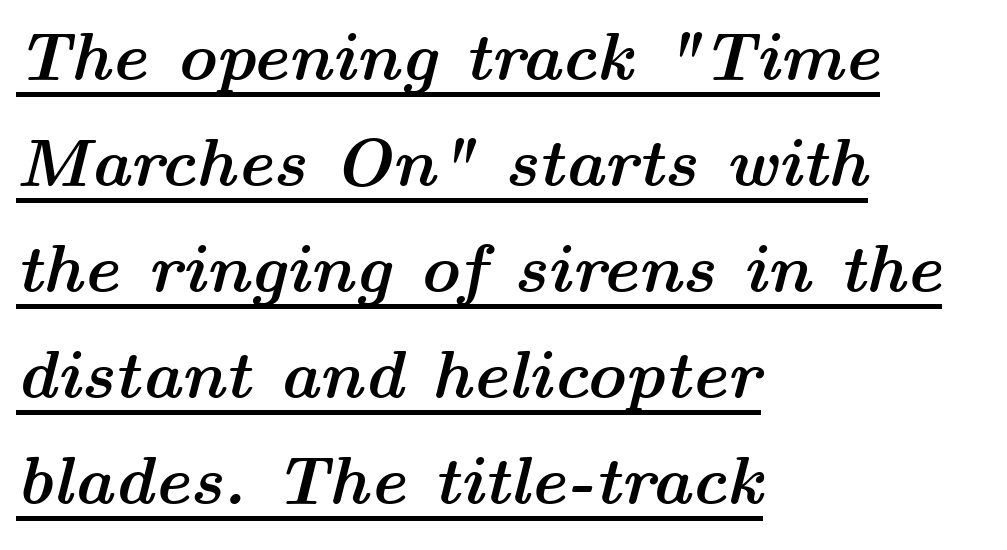
{"italic": "yes", "lean": "right", "slant_degrees": 14, "bold": "yes", "weight": "semibold", "width": "wide", "stroke_contrast": "medium", "x_height": "medium", "monospaced": "no", "underline": "yes", "align": "left", "line_spacing": "normal", "line_spacing_ratio": 1.56, "letter_spacing": "normal", "letter_spacing_em": 0.0, "glyph_px": 68}
